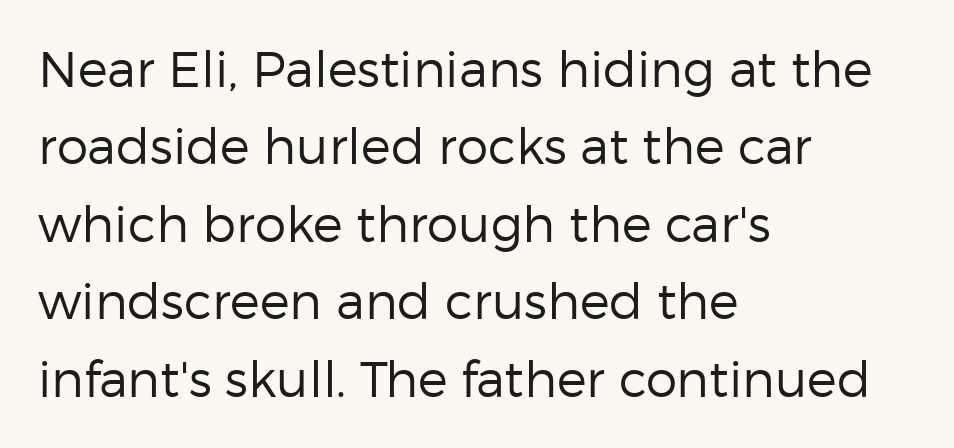
Q: Is the text bold? A: No.
Q: Is the text italic (slanted)? A: No, it is upright.
Q: Is the typeface a serif or a sans-serif typeface? A: Sans-serif.
Q: Is the text underlined? A: No.
Q: How is the paragraph aligned? A: Left-aligned.
Q: Is the spacing between letters normal or unusually wide? A: Normal.
Q: Is the spacing between lines tight, normal or loose? A: Normal.
Q: Width (condensed, normal, or wide)? A: Normal.
Q: Stroke contrast? A: Low.
Q: x-height? A: Medium.
Q: Monospaced? A: No.
